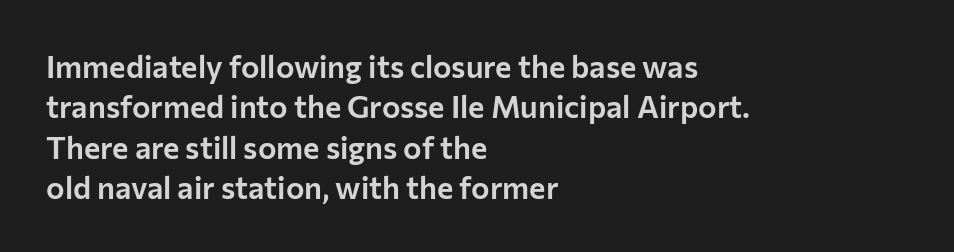
Q: Is the text italic (slanted)? A: No, it is upright.
Q: Is the typeface a serif or a sans-serif typeface? A: Sans-serif.
Q: Is the text underlined? A: No.
Q: How is the paragraph aligned? A: Left-aligned.
Q: Is the spacing between letters normal or unusually wide? A: Normal.
Q: Is the spacing between lines tight, normal or loose? A: Normal.
Q: Width (condensed, normal, or wide)? A: Normal.
Q: Stroke contrast? A: Low.
Q: x-height? A: Medium.
Q: Monospaced? A: No.
